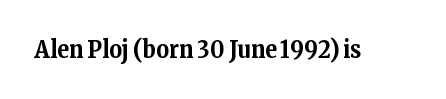
Q: Is the text bold? A: Yes.
Q: Is the text italic (slanted)? A: No, it is upright.
Q: Is the text underlined? A: No.
Q: Is the spacing between letters normal or unusually wide? A: Normal.
